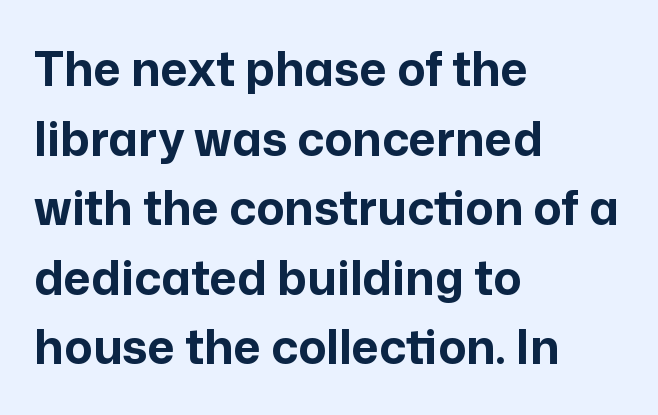
Q: Is the text bold? A: Yes.
Q: Is the text italic (slanted)? A: No, it is upright.
Q: Is the typeface a serif or a sans-serif typeface? A: Sans-serif.
Q: Is the text underlined? A: No.
Q: How is the paragraph aligned? A: Left-aligned.
Q: Is the spacing between letters normal or unusually wide? A: Normal.
Q: Is the spacing between lines tight, normal or loose? A: Normal.
Q: Width (condensed, normal, or wide)? A: Normal.
Q: Stroke contrast? A: Low.
Q: x-height? A: Medium.
Q: Monospaced? A: No.
